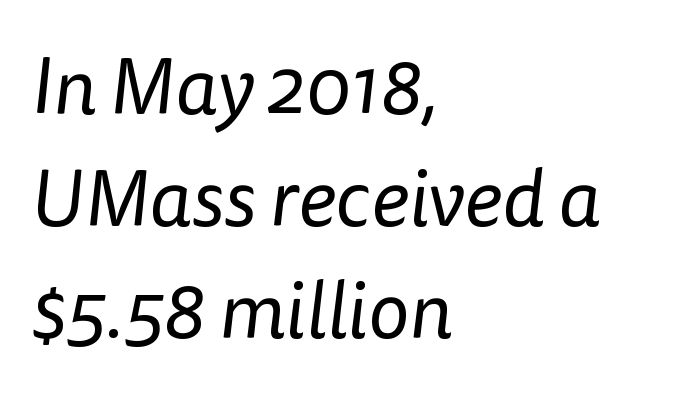
Q: Is the text bold? A: No.
Q: Is the typeface a serif or a sans-serif typeface? A: Sans-serif.
Q: Is the text underlined? A: No.
Q: How is the paragraph aligned? A: Left-aligned.
Q: Is the spacing between letters normal or unusually wide? A: Normal.
Q: Is the spacing between lines tight, normal or loose? A: Normal.
Q: Width (condensed, normal, or wide)? A: Normal.
Q: Stroke contrast? A: Low.
Q: x-height? A: Medium.
Q: Monospaced? A: No.
